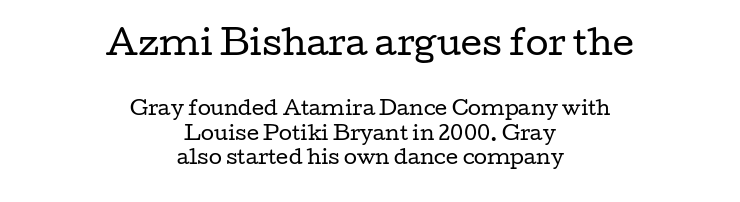
Typeset on center — no edge is straight. Stroke mass is kept to a normal reading level or below. A student would notice the top passage is typeset larger than what follows. Descenders are the only things crossing below the line. Tracking value appears to be zero — textbook default spacing.
